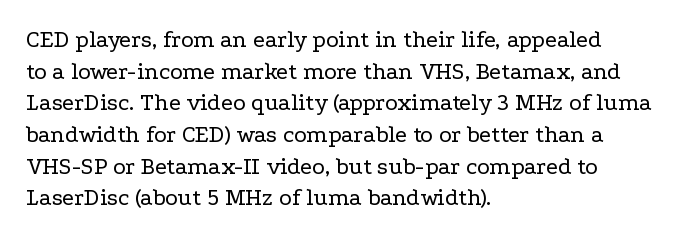
Leftover space on each line is placed entirely after the last word. The typesetting does not lean heavy: it is not bold. Honestly, the letter spacing is just normal — you wouldn't notice it. Underline: absent. If you drew a line through each stem, it would be perfectly vertical.
